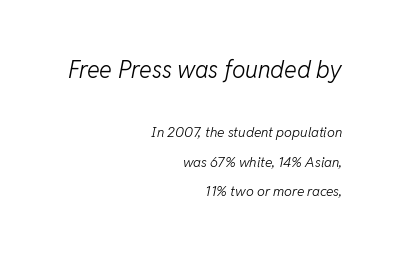
{"italic": "yes", "lean": "right", "slant_degrees": 11, "bold": "no", "underline": "no", "align": "right", "line_spacing": "loose", "line_spacing_ratio": 2.09, "letter_spacing": "normal", "letter_spacing_em": 0.0, "larger_block": "first", "size_ratio": 1.71, "glyph_px": 24}
